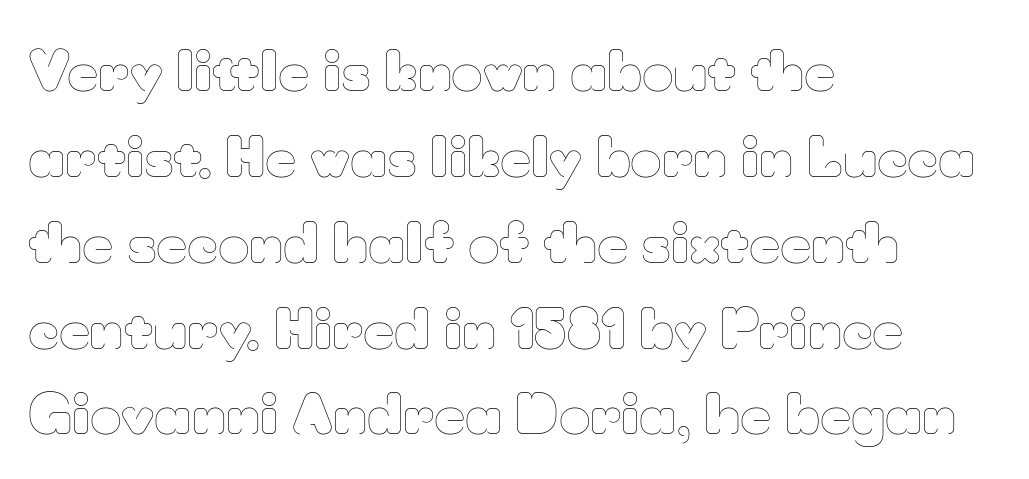
Q: Is the text bold? A: No.
Q: Is the text italic (slanted)? A: No, it is upright.
Q: Is the text underlined? A: No.
Q: How is the paragraph aligned? A: Left-aligned.
Q: Is the spacing between letters normal or unusually wide? A: Normal.
Q: Is the spacing between lines tight, normal or loose? A: Normal.
Q: Width (condensed, normal, or wide)? A: Normal.
Q: Stroke contrast? A: Low.
Q: x-height? A: Small.
Q: Monospaced? A: No.
